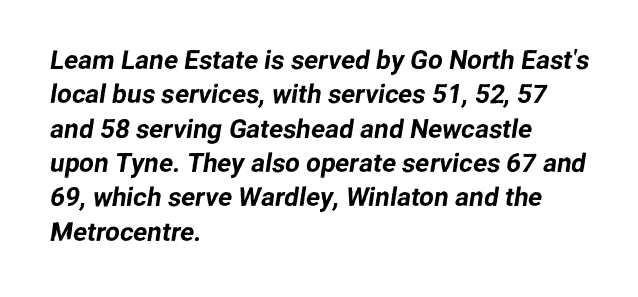
This rendering features lettering with no underline. Tracking here is standard; glyphs follow each other at the usual distance. The paragraph has a hard left edge and a soft right edge. Quick note: interline space is typical.
